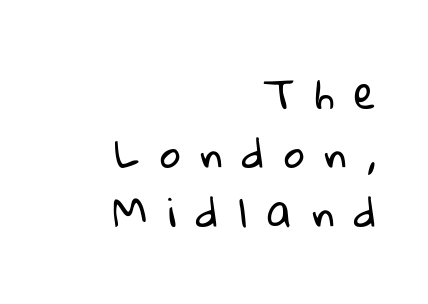
Does extra space separate the letters? Yes, quite a lot of it. These lines are set flush right with a ragged left edge. Has an underline been added? It has not. The rendering uses a moderate line-height, typical for paragraphs. Spacing verdict: proportional, widths tailored to each character.
